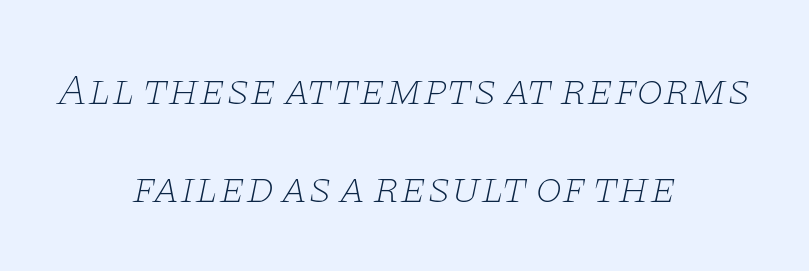
Q: Is the text bold? A: No.
Q: Is the text italic (slanted)? A: Yes, it leans right by about 11 degrees.
Q: Is the typeface a serif or a sans-serif typeface? A: Serif.
Q: Is the text underlined? A: No.
Q: How is the paragraph aligned? A: Centered.
Q: Is the spacing between letters normal or unusually wide? A: Normal.
Q: Is the spacing between lines tight, normal or loose? A: Loose.
Q: Width (condensed, normal, or wide)? A: Wide.
Q: Stroke contrast? A: Low.
Q: x-height? A: Large.
Q: Monospaced? A: No.
